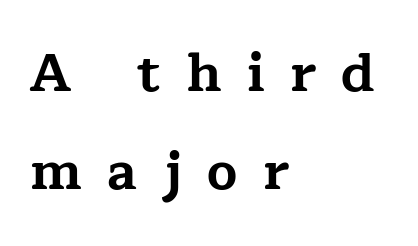
The image shows 53 px bold, wide serif type, upright; set left-aligned, line spacing 1.84x, unusually wide letter spacing (+0.48 em), not underlined; low stroke contrast and a medium x-height.
